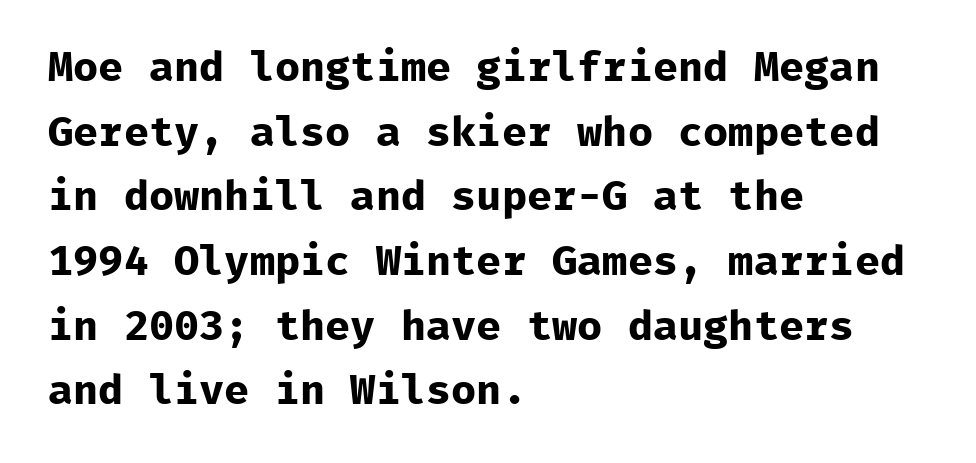
Does the type have serifs? No, each stem ends abruptly. Underlining? Definitely not there. Characters follow at the spacing the type designer built in. Horizontal bands of white between lines are of average thickness.
